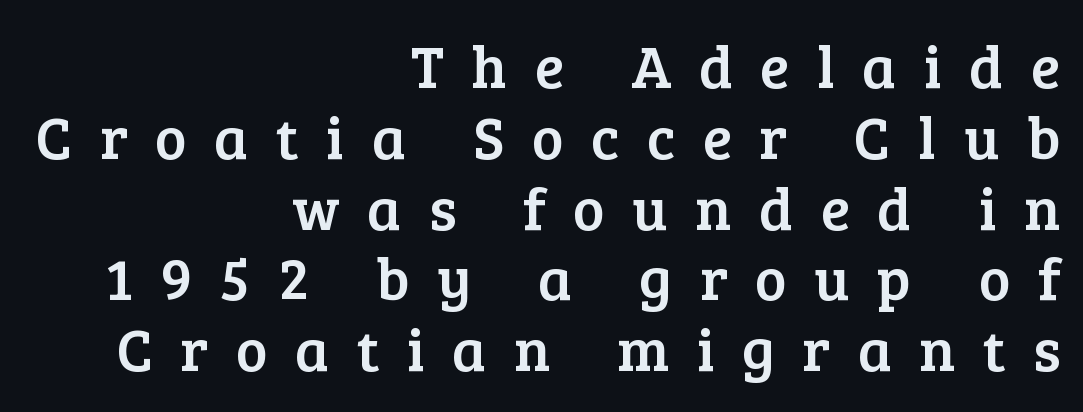
The image shows 60 px serif type, upright; set right-aligned, line spacing 1.18x, unusually wide letter spacing (+0.46 em), not underlined; low stroke contrast and a medium x-height.
